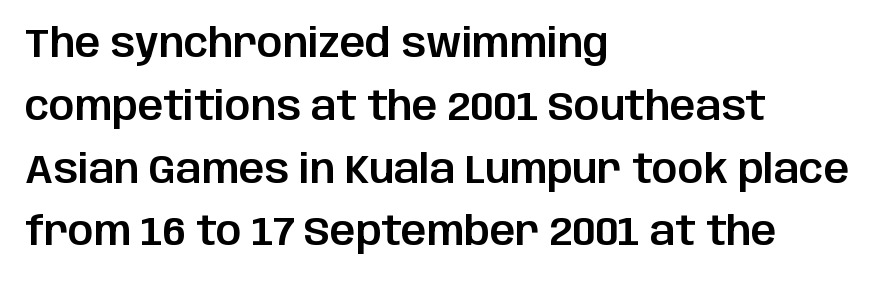
The image shows 40 px sans-serif type, upright; set left-aligned, normal line spacing (1.57x), normal letter spacing, not underlined; low stroke contrast and a large x-height.
